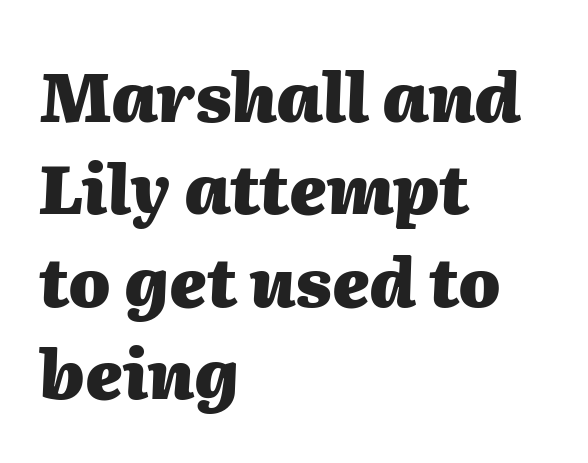
The strokes are fattened all the way to bold. There's an unmistakable incline to the writing here. The gaps between neighbouring characters are ordinary and unremarkable. Leftover space on each line is placed entirely after the last word.
